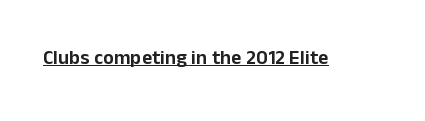
{"italic": "no", "underline": "yes", "letter_spacing": "normal", "letter_spacing_em": 0.0, "glyph_px": 20}
